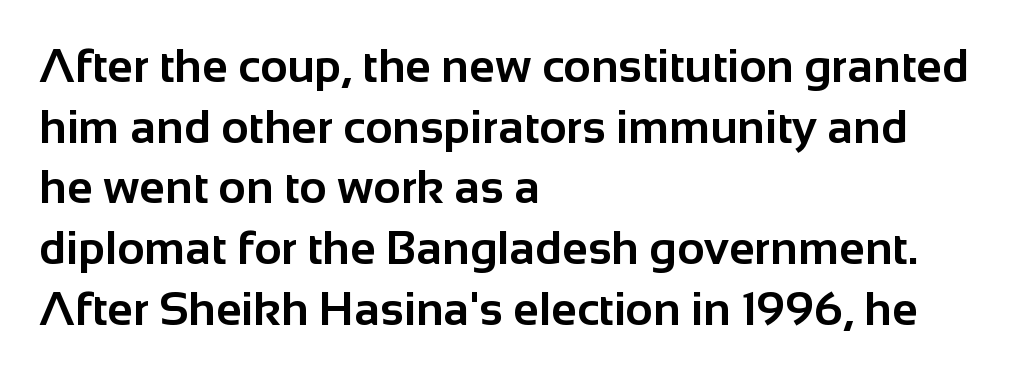
{"serif": "no", "italic": "no", "bold": "yes", "weight": "bold", "width": "normal", "stroke_contrast": "low", "x_height": "medium", "monospaced": "no", "underline": "no", "align": "left", "line_spacing": "normal", "line_spacing_ratio": 1.29, "letter_spacing": "normal", "letter_spacing_em": 0.0, "glyph_px": 47}
